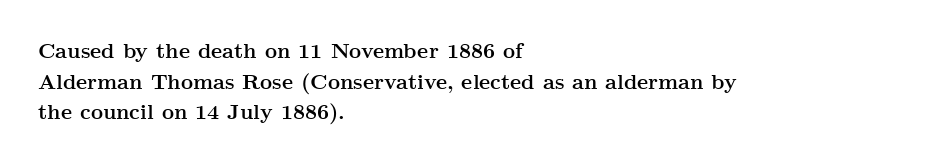
The image shows 21 px bold type, upright; set left-aligned, normal line spacing (1.46x), normal letter spacing, not underlined.
